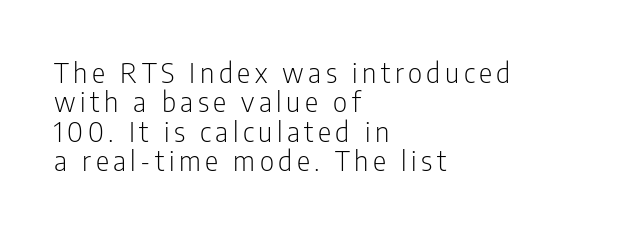
Q: Is the text bold? A: No.
Q: Is the text italic (slanted)? A: No, it is upright.
Q: Is the typeface a serif or a sans-serif typeface? A: Sans-serif.
Q: Is the text underlined? A: No.
Q: How is the paragraph aligned? A: Left-aligned.
Q: Is the spacing between lines tight, normal or loose? A: Tight.
Q: Width (condensed, normal, or wide)? A: Condensed.
Q: Stroke contrast? A: Low.
Q: x-height? A: Medium.
Q: Monospaced? A: No.
